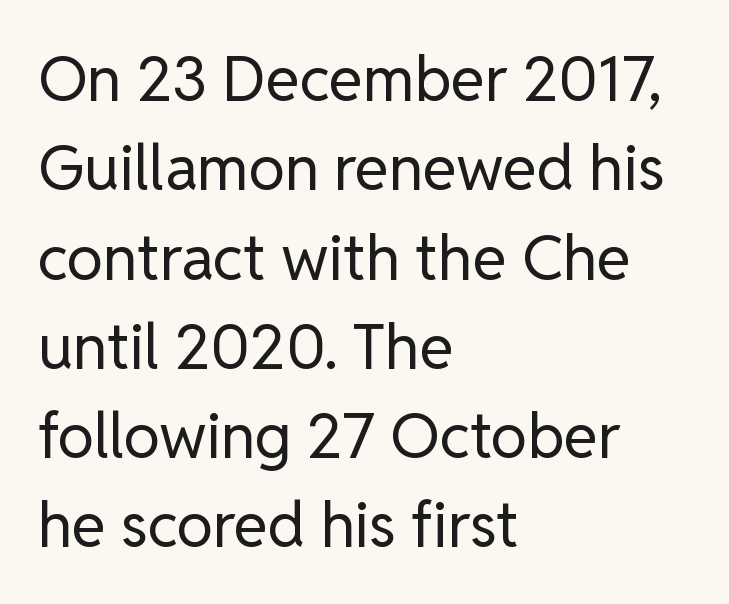
Q: Is the text bold? A: No.
Q: Is the text italic (slanted)? A: No, it is upright.
Q: Is the typeface a serif or a sans-serif typeface? A: Sans-serif.
Q: Is the text underlined? A: No.
Q: How is the paragraph aligned? A: Left-aligned.
Q: Is the spacing between letters normal or unusually wide? A: Normal.
Q: Is the spacing between lines tight, normal or loose? A: Normal.
Q: Width (condensed, normal, or wide)? A: Normal.
Q: Stroke contrast? A: Low.
Q: x-height? A: Medium.
Q: Monospaced? A: No.
